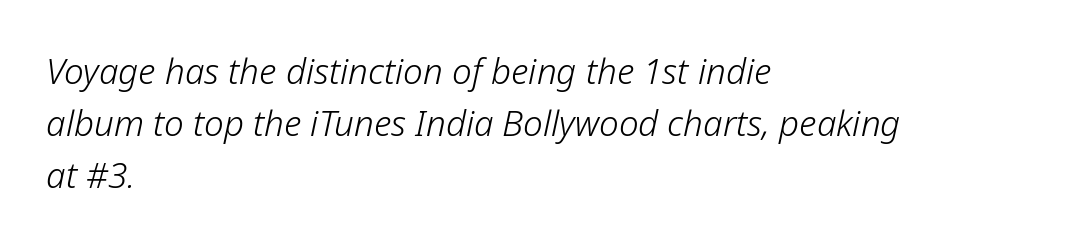
Q: Is the text bold? A: No.
Q: Is the text italic (slanted)? A: Yes, it leans right by about 12 degrees.
Q: Is the text underlined? A: No.
Q: How is the paragraph aligned? A: Left-aligned.
Q: Is the spacing between letters normal or unusually wide? A: Normal.
Q: Is the spacing between lines tight, normal or loose? A: Normal.
Q: Width (condensed, normal, or wide)? A: Normal.
Q: Stroke contrast? A: Low.
Q: x-height? A: Medium.
Q: Monospaced? A: No.
